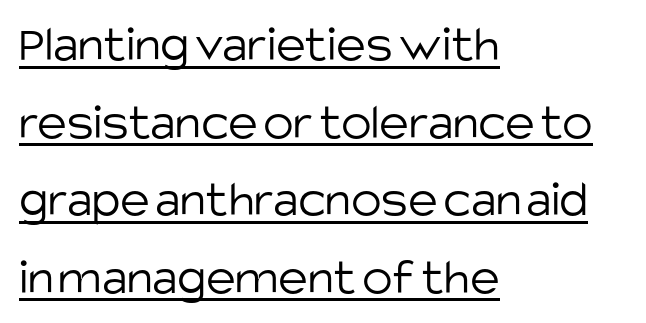
{"serif": "no", "italic": "no", "bold": "no", "weight": "light", "width": "normal", "stroke_contrast": "low", "x_height": "large", "monospaced": "no", "underline": "yes", "align": "left", "line_spacing": "normal", "line_spacing_ratio": 1.52, "letter_spacing": "normal", "letter_spacing_em": 0.0, "glyph_px": 51}
